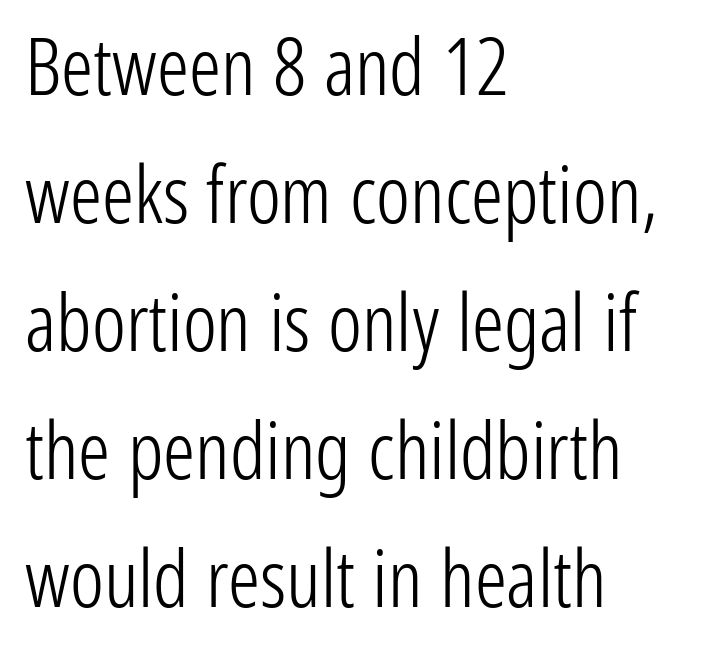
The image shows 80 px light, condensed sans-serif type, upright; set left-aligned, normal line spacing (1.6x), normal letter spacing, not underlined; low stroke contrast and a medium x-height.
